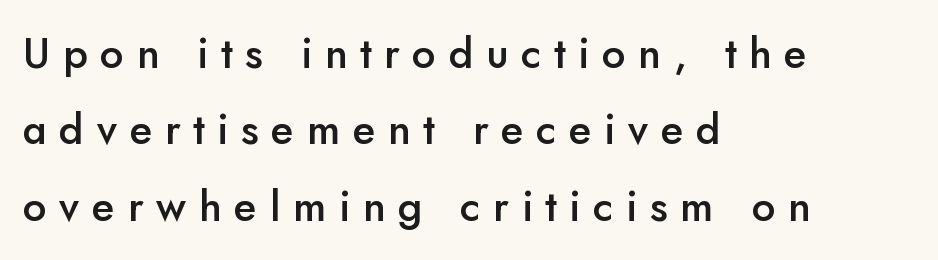
Words appear elongated and porous because spacing is wide. The lettering stays uniformly vertical, giving the passage a roman look. The typeface chosen for these lines omits serifs. Unmarked baselines from the first word to the last. Where is the straight margin? On the left. Varying glyph widths throughout — classic text-font behaviour.
